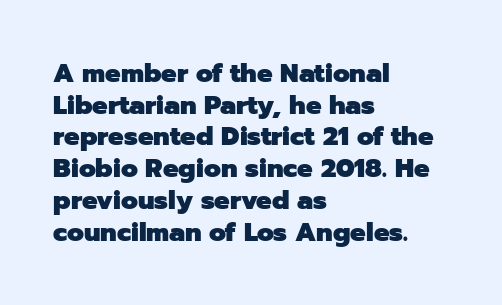
The image shows 26 px bold type, upright; set left-aligned, line spacing 1.22x, normal letter spacing, not underlined.
